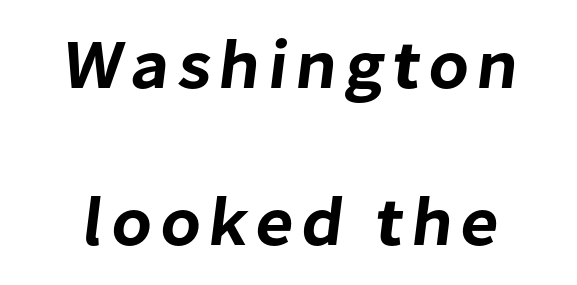
Compared with typical paragraphs, the rows here are farther apart. Descenders are the only things crossing below the line. Each line is balanced around a shared central axis. These lines are rendered in a variable-pitch font. The characters display no serif detailing; their extremities are plain.
